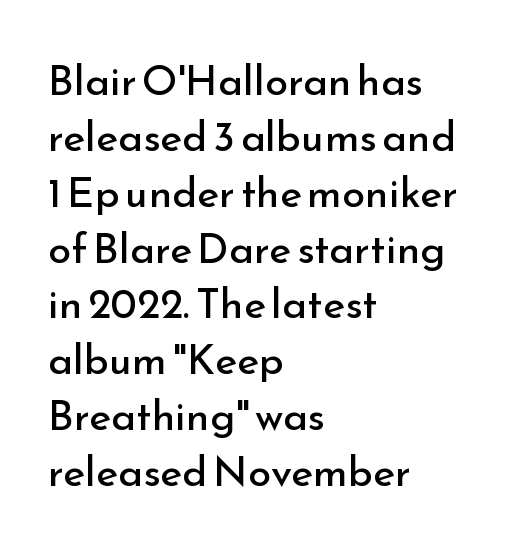
Quick note: interline space is typical. Lines of text with bare space underneath. Here the designer chose a conventional face with non-uniform glyph widths. What stands out about the letter spacing? Nothing — it is the standard amount.
